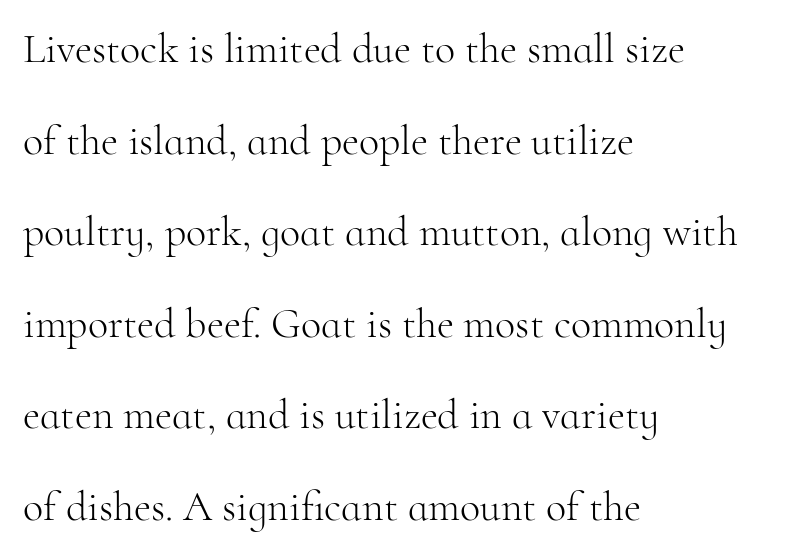
Q: Is the text bold? A: No.
Q: Is the text italic (slanted)? A: No, it is upright.
Q: Is the typeface a serif or a sans-serif typeface? A: Serif.
Q: Is the text underlined? A: No.
Q: How is the paragraph aligned? A: Left-aligned.
Q: Is the spacing between letters normal or unusually wide? A: Normal.
Q: Is the spacing between lines tight, normal or loose? A: Loose.
Q: Width (condensed, normal, or wide)? A: Normal.
Q: Stroke contrast? A: High.
Q: x-height? A: Small.
Q: Monospaced? A: No.
